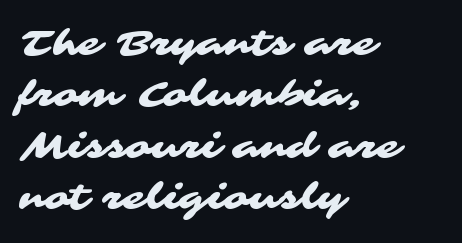
Q: Is the typeface a serif or a sans-serif typeface? A: Sans-serif.
Q: Is the text underlined? A: No.
Q: How is the paragraph aligned? A: Left-aligned.
Q: Is the spacing between letters normal or unusually wide? A: Normal.
Q: Is the spacing between lines tight, normal or loose? A: Normal.
Q: Width (condensed, normal, or wide)? A: Wide.
Q: Stroke contrast? A: Medium.
Q: x-height? A: Medium.
Q: Monospaced? A: No.
